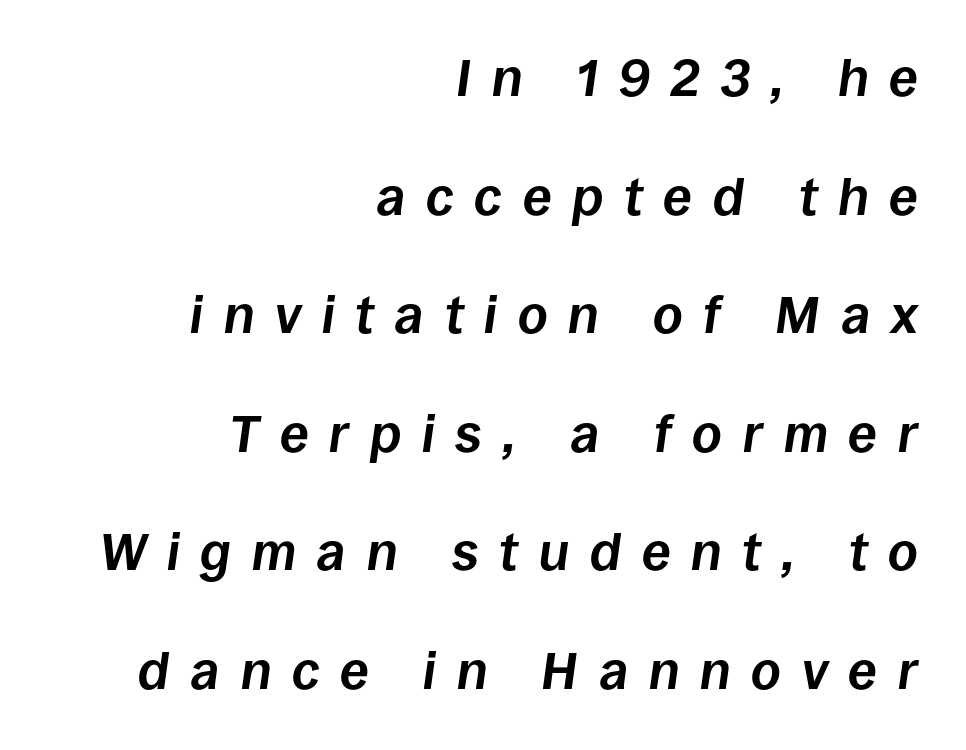
{"italic": "yes", "lean": "right", "slant_degrees": 8, "bold": "yes", "weight": "bold", "width": "normal", "stroke_contrast": "low", "x_height": "large", "monospaced": "no", "underline": "no", "align": "right", "line_spacing": "loose", "line_spacing_ratio": 2.28, "letter_spacing": "wide", "letter_spacing_em": 0.4, "glyph_px": 52}
